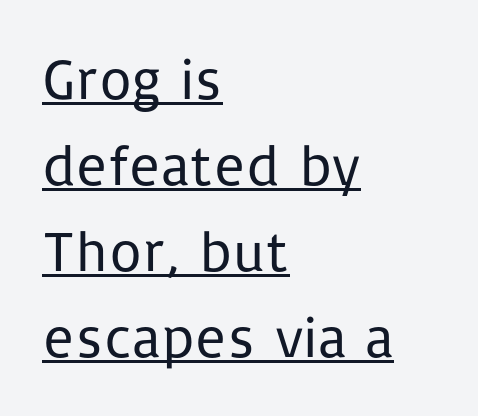
Q: Is the text bold? A: No.
Q: Is the text italic (slanted)? A: No, it is upright.
Q: Is the typeface a serif or a sans-serif typeface? A: Sans-serif.
Q: Is the text underlined? A: Yes.
Q: How is the paragraph aligned? A: Left-aligned.
Q: Is the spacing between letters normal or unusually wide? A: Normal.
Q: Is the spacing between lines tight, normal or loose? A: Normal.
Q: Width (condensed, normal, or wide)? A: Normal.
Q: Stroke contrast? A: Low.
Q: x-height? A: Medium.
Q: Monospaced? A: No.
